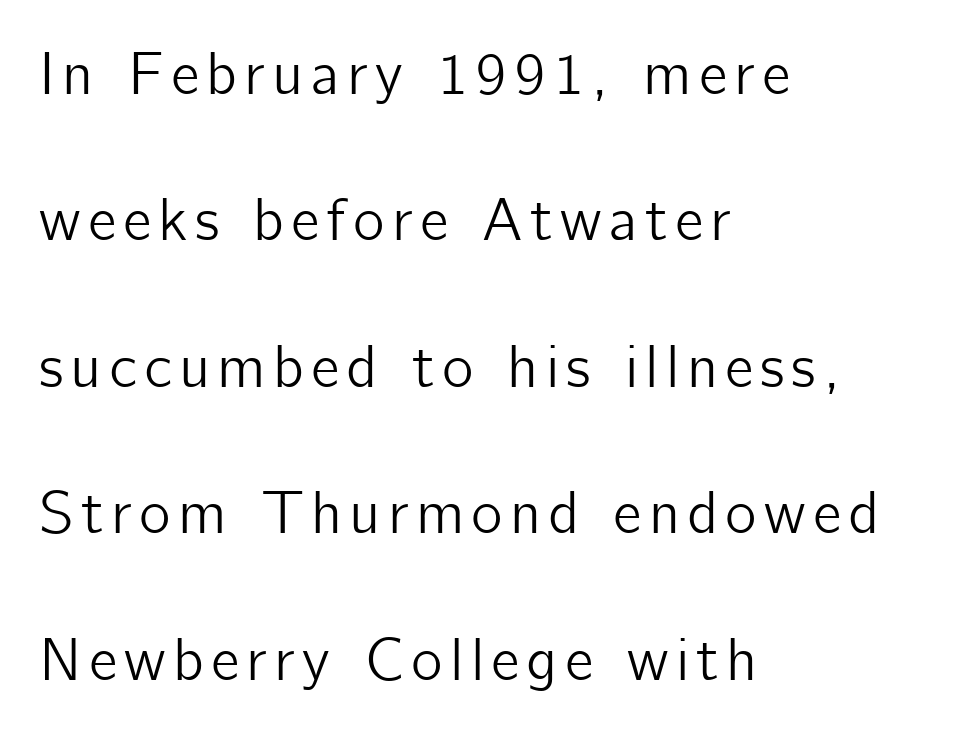
Q: Is the text italic (slanted)? A: No, it is upright.
Q: Is the typeface a serif or a sans-serif typeface? A: Sans-serif.
Q: Is the text underlined? A: No.
Q: How is the paragraph aligned? A: Left-aligned.
Q: Is the spacing between lines tight, normal or loose? A: Loose.
Q: Width (condensed, normal, or wide)? A: Normal.
Q: Stroke contrast? A: Low.
Q: x-height? A: Medium.
Q: Monospaced? A: No.
